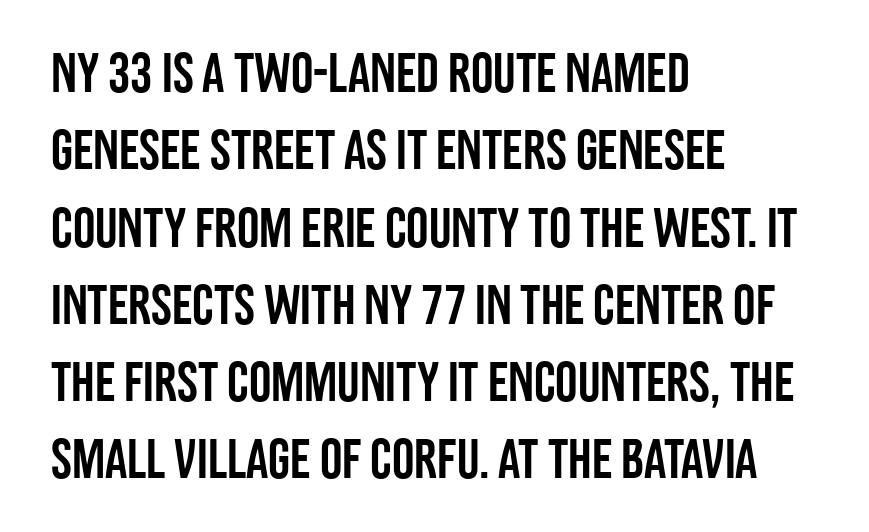
Varying glyph widths throughout — classic text-font behaviour. Descenders are the only things crossing below the line. Is this a sans? Yes — the strokes have no serifs. The letters sit at their default tracking, neither squeezed nor spread. In CSS terms this would be text-align: left.
